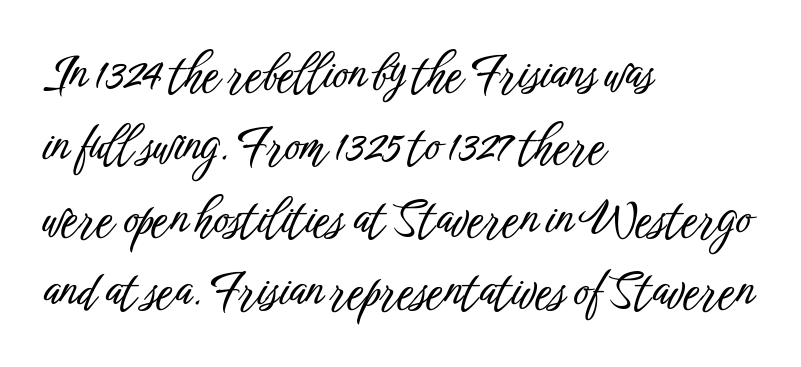
Words appear dense and cohesive because spacing is normal. The lines sit at an ordinary, default distance from one another. The rendering anchors every line to the left-hand side. Descender tails drop into unmarked territory.
